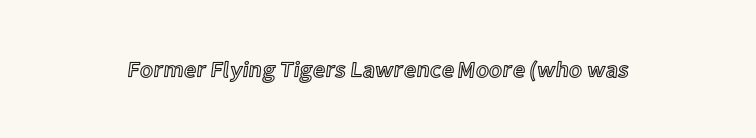
{"underline": "no", "letter_spacing": "normal", "letter_spacing_em": 0.0, "glyph_px": 22}
